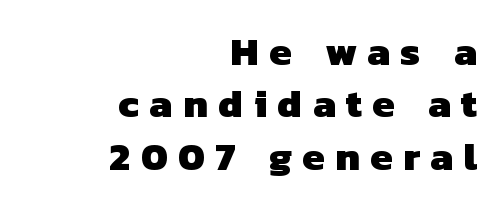
The image shows 40 px heavy sans-serif type; set right-aligned, normal line spacing (1.31x), unusually wide letter spacing (+0.26 em), not underlined; low stroke contrast and a medium x-height.
